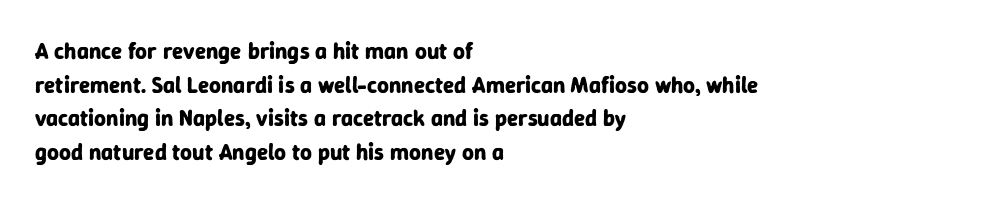
The image shows 23 px bold type, upright; set left-aligned, normal line spacing (1.46x), normal letter spacing, not underlined.
